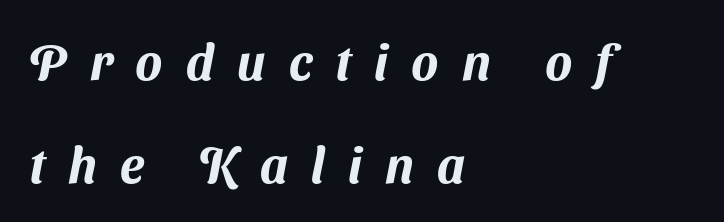
Q: Is the typeface a serif or a sans-serif typeface? A: Sans-serif.
Q: Is the text underlined? A: No.
Q: How is the paragraph aligned? A: Left-aligned.
Q: Is the spacing between letters normal or unusually wide? A: Unusually wide.
Q: Is the spacing between lines tight, normal or loose? A: Loose.
Q: Width (condensed, normal, or wide)? A: Normal.
Q: Stroke contrast? A: Medium.
Q: x-height? A: Medium.
Q: Monospaced? A: No.
